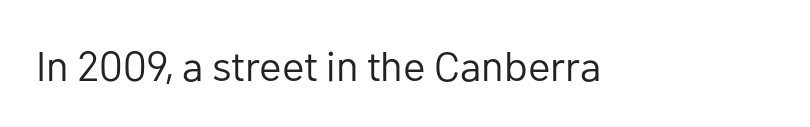
{"serif": "no", "italic": "no", "bold": "no", "weight": "regular", "width": "normal", "stroke_contrast": "low", "x_height": "medium", "monospaced": "no", "underline": "no", "letter_spacing": "normal", "letter_spacing_em": 0.0, "glyph_px": 42}
